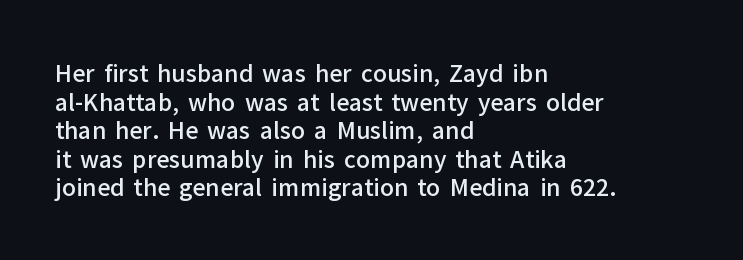
Q: Is the text bold? A: Semi-bold.
Q: Is the text italic (slanted)? A: No, it is upright.
Q: Is the text underlined? A: No.
Q: How is the paragraph aligned? A: Left-aligned.
Q: Is the spacing between letters normal or unusually wide? A: Normal.
